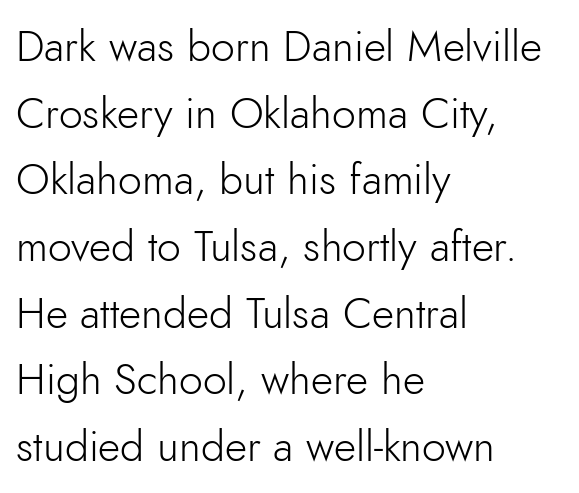
The zone under the glyphs is completely vacant. Heft: none added — not bold. Does extra space separate the letters? No, they use regular spacing. Typeset ragged right — the left edge is the straight one. If you drew a line through each stem, it would be perfectly vertical. These lines sit exactly where default settings would place them.
